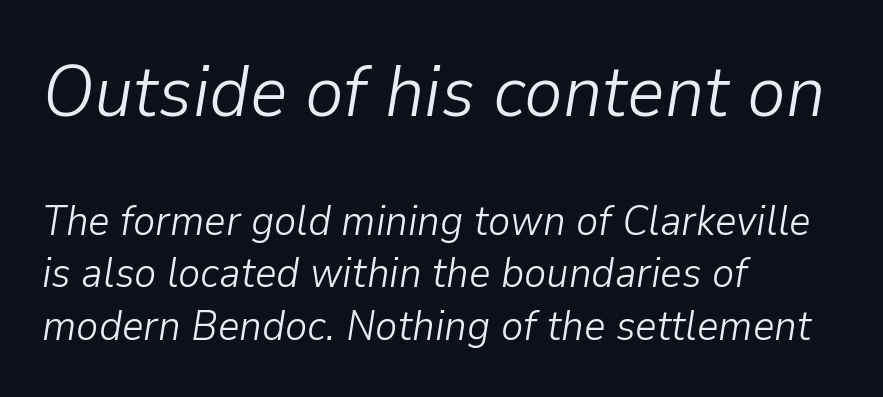
The image shows 73 px light type, italic (leaning right); set left-aligned, normal line spacing (1.25x), normal letter spacing, not underlined; the first (top) block is 1.74x larger; low stroke contrast and a medium x-height.
